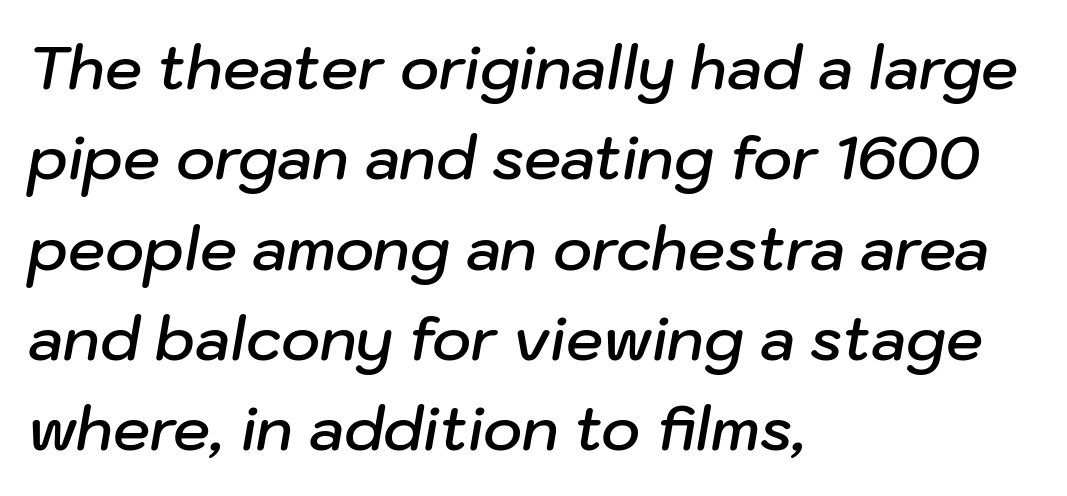
The image shows 59 px semibold type, italic (leaning right); set left-aligned, normal line spacing (1.53x), normal letter spacing, not underlined; low stroke contrast and a medium x-height.
